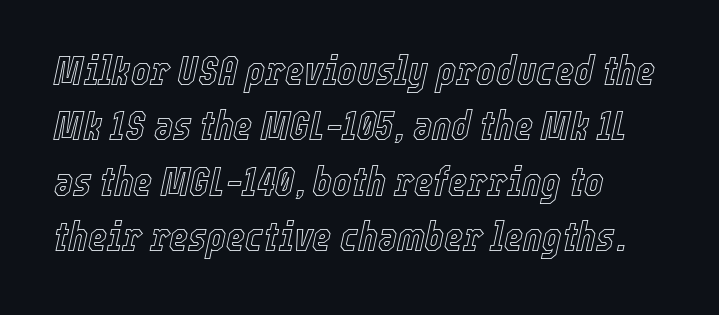
Q: Is the text italic (slanted)? A: Yes, it leans right by about 12 degrees.
Q: Is the text underlined? A: No.
Q: Is the spacing between letters normal or unusually wide? A: Normal.
Q: Is the spacing between lines tight, normal or loose? A: Normal.
Q: Width (condensed, normal, or wide)? A: Condensed.
Q: x-height? A: Medium.
Q: Monospaced? A: No.
